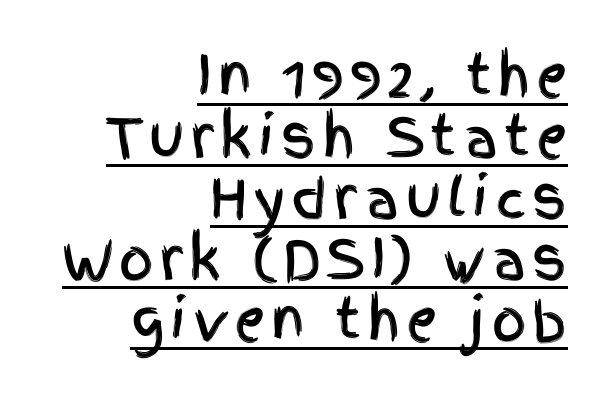
The image shows 54 px condensed sans-serif type, upright; set right-aligned, tight line spacing (1.13x), underlined; a large x-height.
